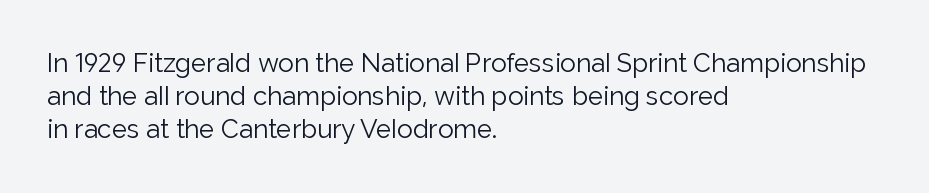
When letters stand straight like this, we call the style roman or upright. These lines sit exactly where default settings would place them. Students, note that the glyphs here touch the page at normal intervals. The passage shown is not bold in any degree. In CSS terms this would be text-align: left. Underlining? Definitely not there.
